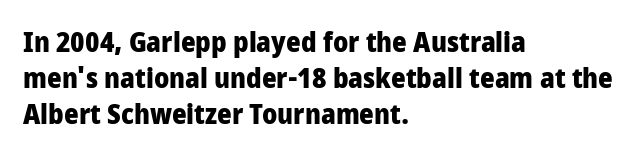
{"serif": "no", "italic": "no", "bold": "yes", "weight": "heavy", "width": "condensed", "stroke_contrast": "low", "x_height": "large", "monospaced": "no", "underline": "no", "align": "left", "line_spacing": "normal", "line_spacing_ratio": 1.28, "letter_spacing": "normal", "letter_spacing_em": 0.0, "glyph_px": 28}
